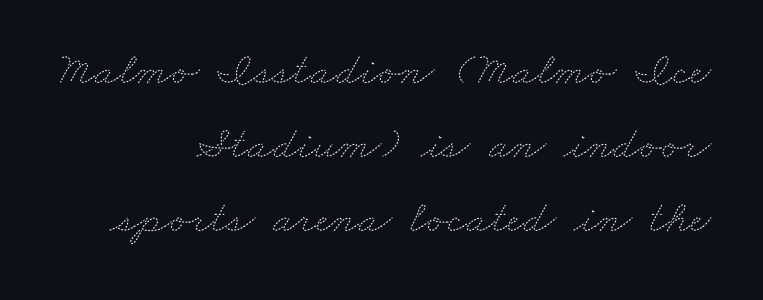
{"bold": "no", "weight": "thin", "width": "wide", "stroke_contrast": "medium", "x_height": "small", "monospaced": "no", "underline": "no", "align": "right", "line_spacing": "normal", "line_spacing_ratio": 1.61, "letter_spacing": "normal", "letter_spacing_em": 0.0, "glyph_px": 46}
